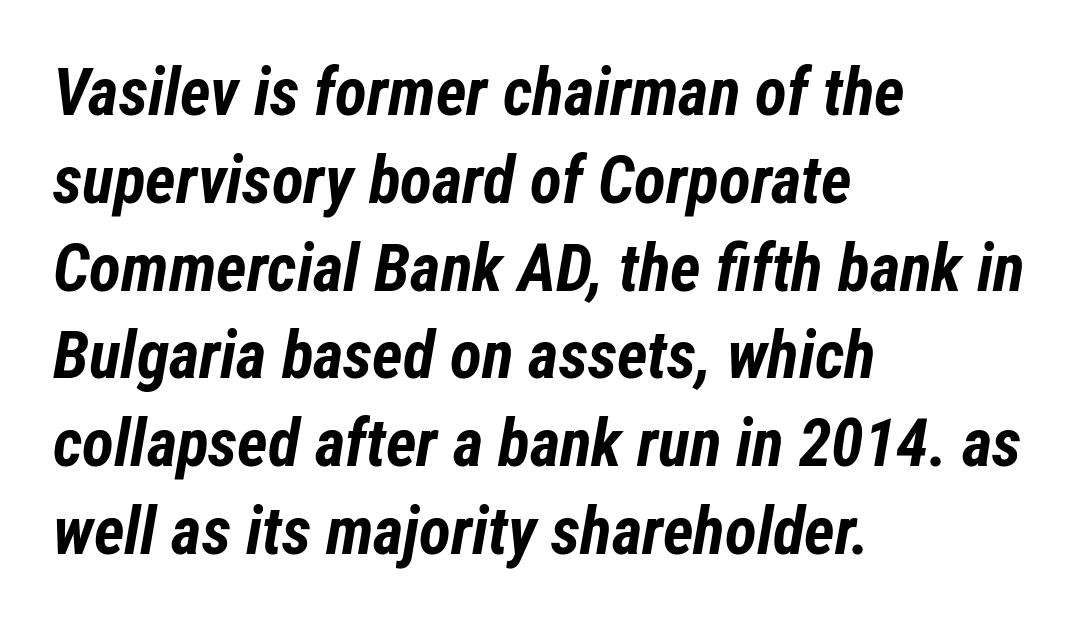
Q: Is the text bold? A: Yes.
Q: Is the text italic (slanted)? A: Yes, it leans right by about 12 degrees.
Q: Is the text underlined? A: No.
Q: How is the paragraph aligned? A: Left-aligned.
Q: Is the spacing between letters normal or unusually wide? A: Normal.
Q: Is the spacing between lines tight, normal or loose? A: Normal.
Q: Width (condensed, normal, or wide)? A: Condensed.
Q: Stroke contrast? A: Low.
Q: x-height? A: Medium.
Q: Monospaced? A: No.
